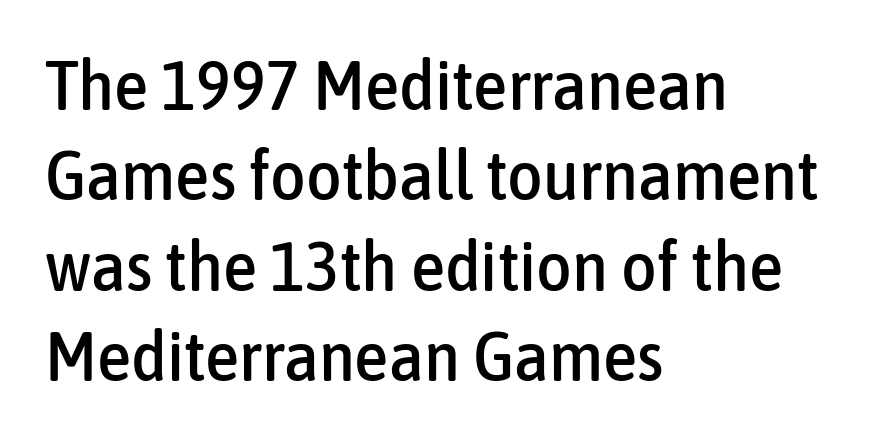
The image shows 69 px condensed sans-serif type, upright; set left-aligned, normal line spacing (1.31x), normal letter spacing, not underlined; low stroke contrast and a medium x-height.
